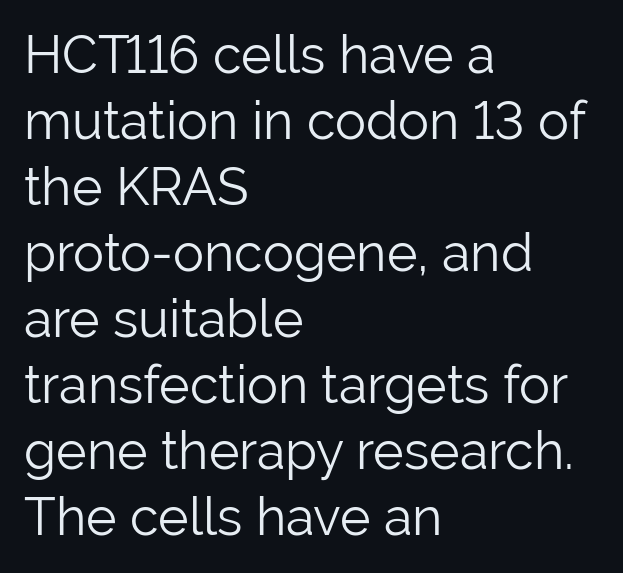
The image shows 52 px light sans-serif type, upright; set left-aligned, normal line spacing (1.27x), normal letter spacing, not underlined; low stroke contrast and a medium x-height.
